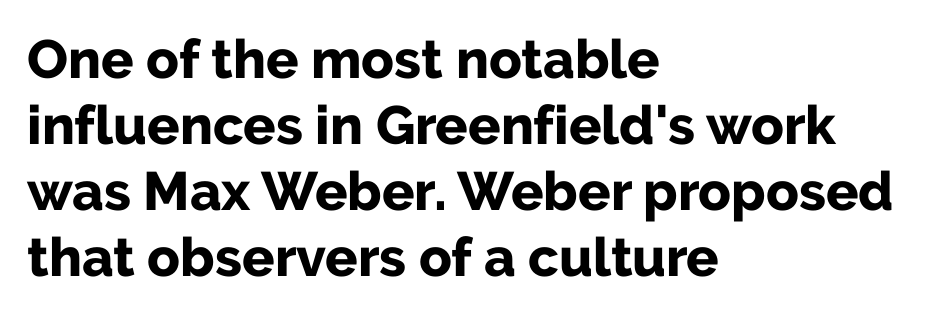
{"serif": "no", "italic": "no", "bold": "yes", "weight": "bold", "width": "normal", "stroke_contrast": "low", "x_height": "medium", "monospaced": "no", "underline": "no", "align": "left", "line_spacing_ratio": 1.22, "letter_spacing": "normal", "letter_spacing_em": 0.0, "glyph_px": 54}
